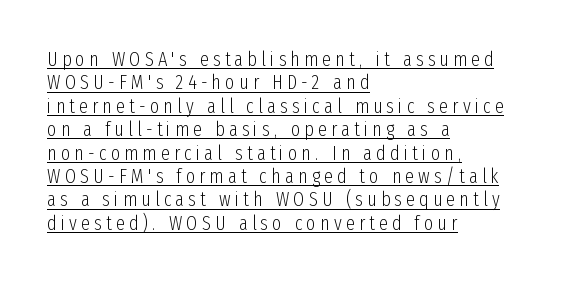
Q: Is the text bold? A: No.
Q: Is the text italic (slanted)? A: No, it is upright.
Q: Is the text underlined? A: Yes.
Q: How is the paragraph aligned? A: Left-aligned.
Q: Is the spacing between letters normal or unusually wide? A: Unusually wide.
